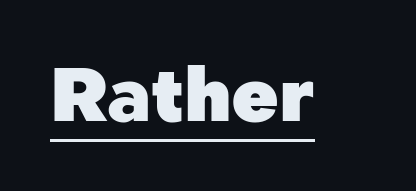
The image shows 74 px heavy sans-serif type, upright; set normal letter spacing, underlined; low stroke contrast and a medium x-height.
